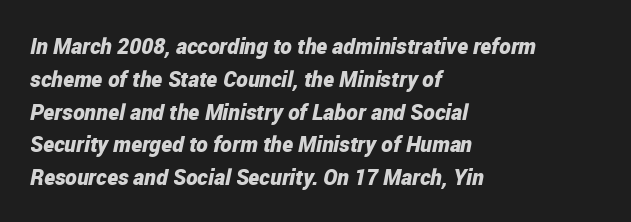
{"italic": "yes", "lean": "right", "slant_degrees": 12, "bold": "yes", "underline": "no", "align": "left", "line_spacing": "normal", "line_spacing_ratio": 1.49, "letter_spacing": "normal", "letter_spacing_em": 0.0, "glyph_px": 22}
